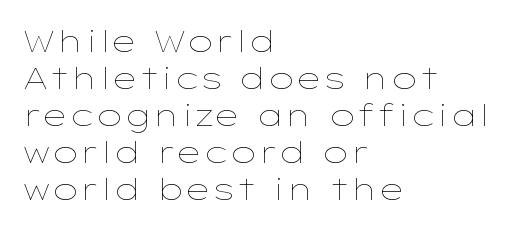
{"italic": "no", "bold": "no", "weight": "thin", "width": "wide", "stroke_contrast": "low", "x_height": "medium", "monospaced": "no", "underline": "no", "align": "left", "line_spacing_ratio": 1.23, "letter_spacing": "normal", "letter_spacing_em": 0.0, "glyph_px": 30}
